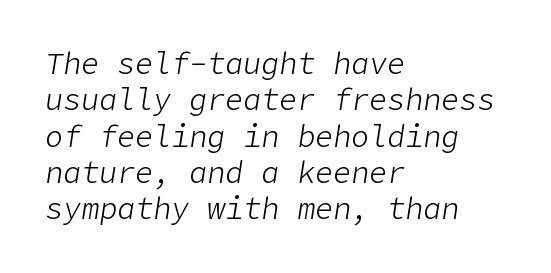
Q: Is the text bold? A: No.
Q: Is the text italic (slanted)? A: Yes, it leans right by about 9 degrees.
Q: Is the text underlined? A: No.
Q: How is the paragraph aligned? A: Left-aligned.
Q: Is the spacing between letters normal or unusually wide? A: Normal.
Q: Width (condensed, normal, or wide)? A: Normal.
Q: Stroke contrast? A: Low.
Q: x-height? A: Medium.
